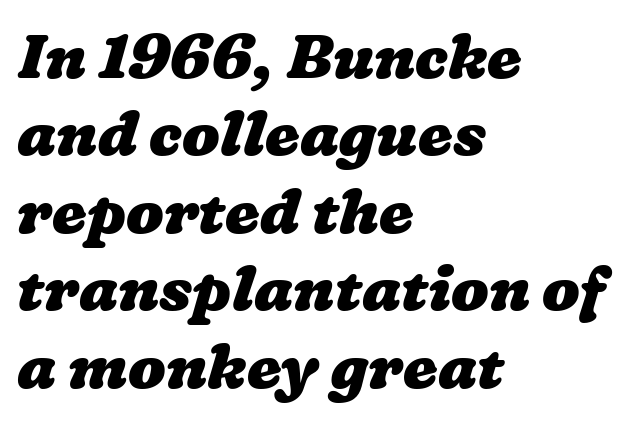
{"bold": "yes", "weight": "heavy", "width": "wide", "stroke_contrast": "low", "x_height": "medium", "monospaced": "no", "underline": "no", "align": "left", "line_spacing": "normal", "line_spacing_ratio": 1.25, "letter_spacing": "normal", "letter_spacing_em": 0.0, "glyph_px": 62}
